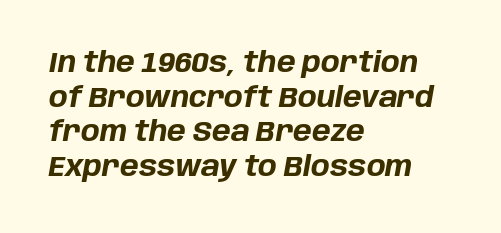
The image shows 28 px bold type, italic (leaning right); set left-aligned, line spacing 1.24x, normal letter spacing, not underlined; low stroke contrast and a large x-height.
